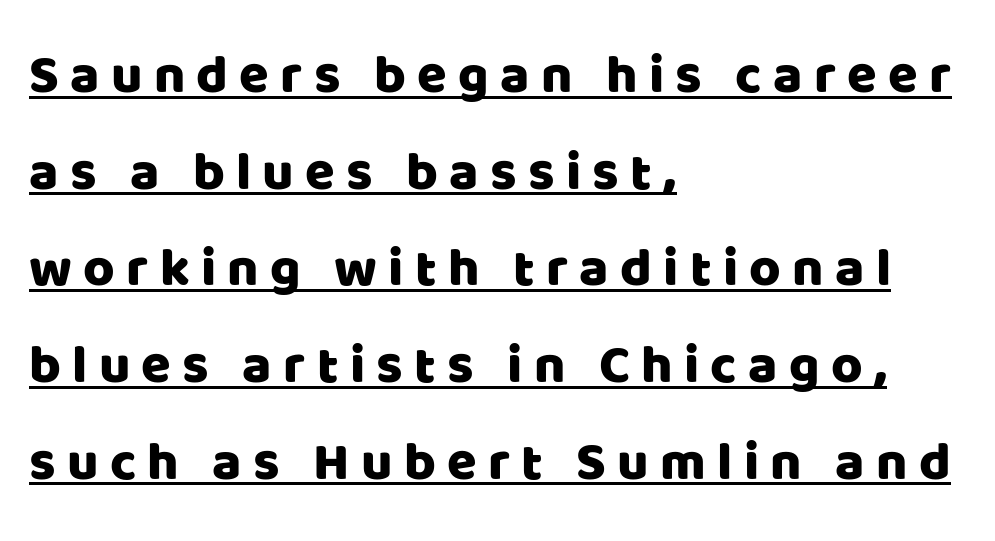
Each line starts at the same left margin while the right side varies. You could only call the tracking loose — the letters float apart. This sample has the flowing, uneven cadence of proportional lettering. Is there an underline? Yes — a line sits under the letters. Stroke terminals: plain, sans-serif. A roman cut, with each character standing at attention.
